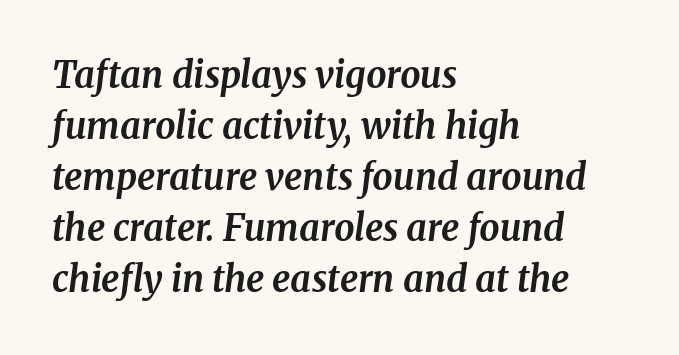
Note the varied advance widths — an 'i' is clearly narrower than an 'm'. Every letter is thick-stroked: bold, no question. Words float on clear page, feet unadorned. This sample uses a serif face. The glyphs look as if they've been sheared to an angle.
